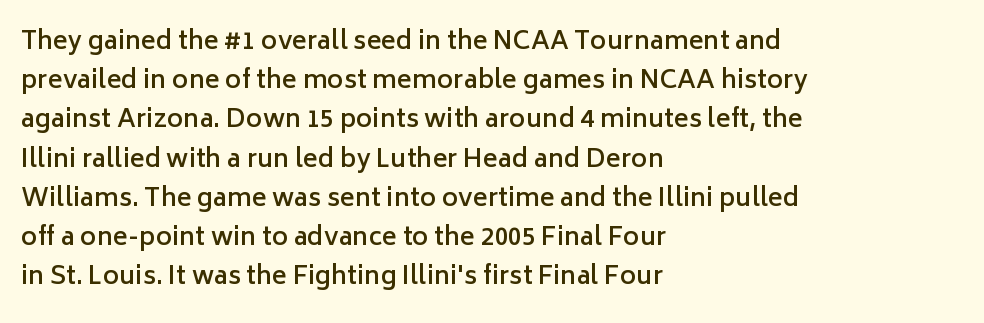
A bare baseline throughout the passage. The sample has been set in demibold, a notch under bold. The paragraph shown leans on its left margin. When letters stand straight like this, we call the style roman or upright. The space between consecutive lines is moderate.
